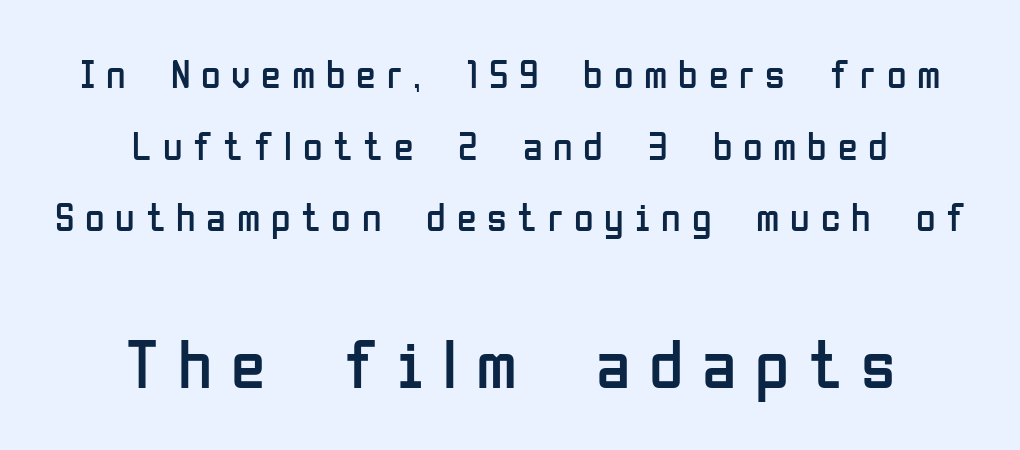
Q: Is the text bold? A: No.
Q: Is the text italic (slanted)? A: No, it is upright.
Q: Is the typeface a serif or a sans-serif typeface? A: Sans-serif.
Q: Is the text underlined? A: No.
Q: How is the paragraph aligned? A: Centered.
Q: Is the spacing between letters normal or unusually wide? A: Unusually wide.
Q: Which block of text is set in a larger size, the first (top) or the second (bottom)? A: The second (bottom) one.
Q: Width (condensed, normal, or wide)? A: Condensed.
Q: Stroke contrast? A: Low.
Q: x-height? A: Medium.
Q: Monospaced? A: No.
